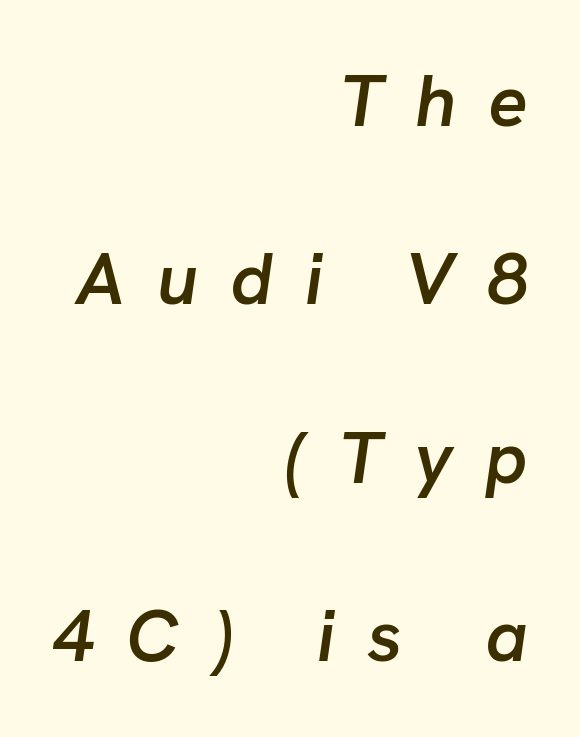
Compared with ordinary roman type, these characters are visibly tilted. Notice the wide empty band between every row — that's loose leading. This rendering uses right alignment, leaving the left contour irregular. Glance below the letters and you will spot only blank space.
